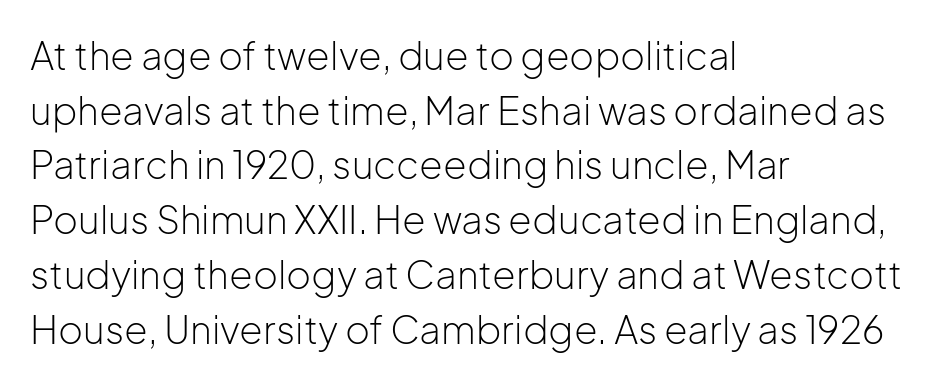
The image shows 38 px light sans-serif type, upright; set left-aligned, normal line spacing (1.44x), normal letter spacing, not underlined; low stroke contrast and a medium x-height.
